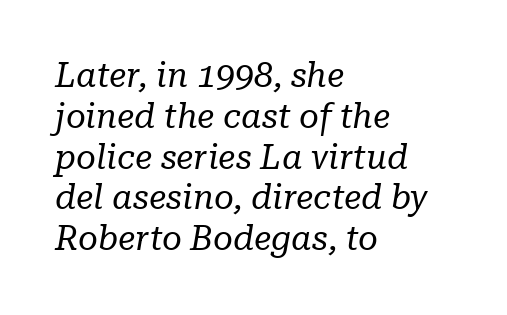
Q: Is the text bold? A: No.
Q: Is the text italic (slanted)? A: Yes, it leans right by about 10 degrees.
Q: Is the typeface a serif or a sans-serif typeface? A: Serif.
Q: Is the text underlined? A: No.
Q: How is the paragraph aligned? A: Left-aligned.
Q: Is the spacing between letters normal or unusually wide? A: Normal.
Q: Width (condensed, normal, or wide)? A: Normal.
Q: Stroke contrast? A: Low.
Q: x-height? A: Medium.
Q: Monospaced? A: No.
